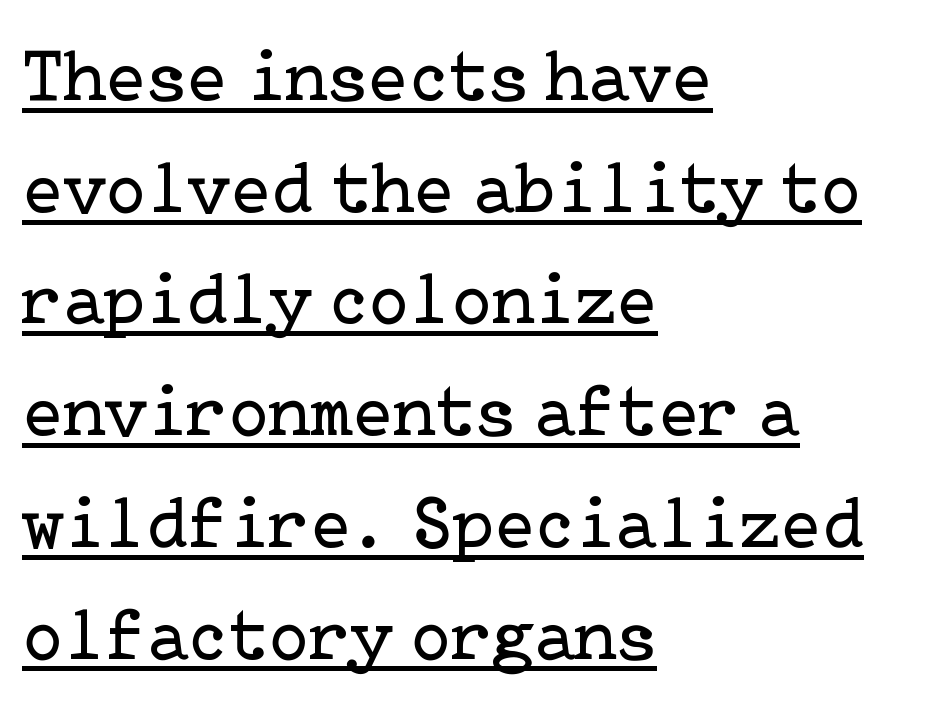
Q: Is the text bold? A: No.
Q: Is the text italic (slanted)? A: No, it is upright.
Q: Is the typeface a serif or a sans-serif typeface? A: Serif.
Q: Is the text underlined? A: Yes.
Q: How is the paragraph aligned? A: Left-aligned.
Q: Is the spacing between letters normal or unusually wide? A: Normal.
Q: Is the spacing between lines tight, normal or loose? A: Normal.
Q: Width (condensed, normal, or wide)? A: Normal.
Q: Stroke contrast? A: Low.
Q: x-height? A: Medium.
